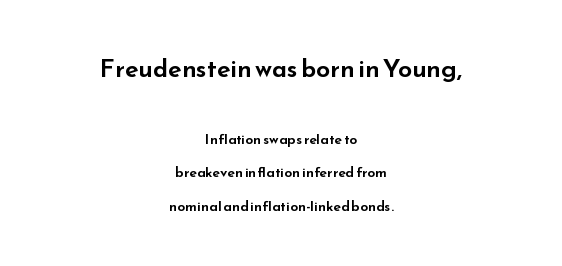
Caption: standard tracking, unaltered. Alignment: centered. Students, observe: this is what heavily led, spacious text looks like. If you squint, the top block still reads clearly — it's the larger of the two. Designer's note — italics off, roman on. Type without underlining.
